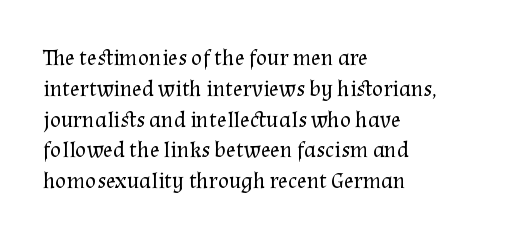
{"italic": "no", "bold": "no", "underline": "no", "align": "left", "line_spacing": "normal", "line_spacing_ratio": 1.34, "letter_spacing": "normal", "letter_spacing_em": 0.0, "glyph_px": 23}
